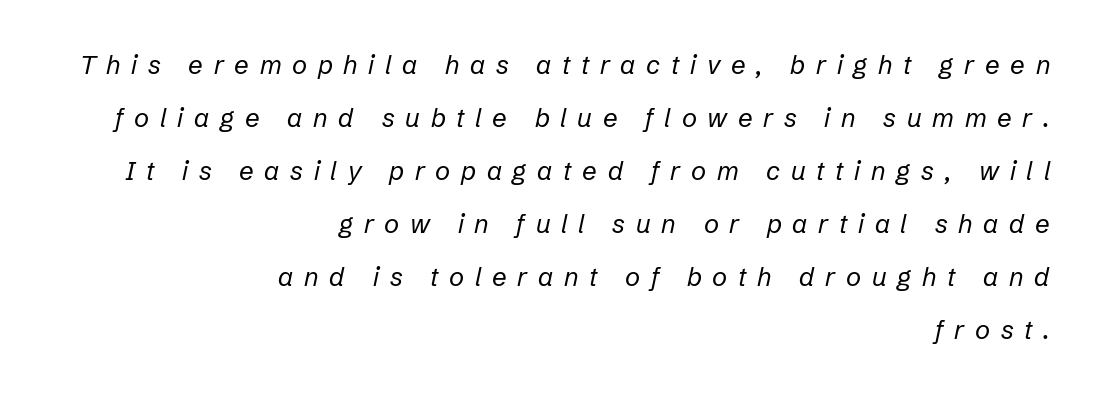
{"italic": "yes", "lean": "right", "slant_degrees": 12, "bold": "no", "underline": "no", "align": "right", "line_spacing": "loose", "line_spacing_ratio": 2.04, "letter_spacing": "wide", "letter_spacing_em": 0.41, "glyph_px": 26}
